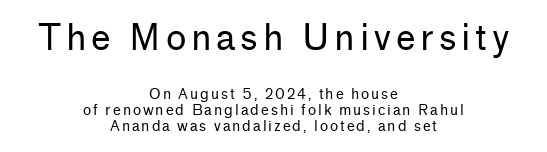
The designer gave the opening block more size than the closing block. The paragraph has two soft edges and a firm central axis. Rule under the text: the space is simply empty. Stem width sits at or under what a default text font uses. Spacing verdict: proportional, widths tailored to each character. Type style note: lacks serifs.
